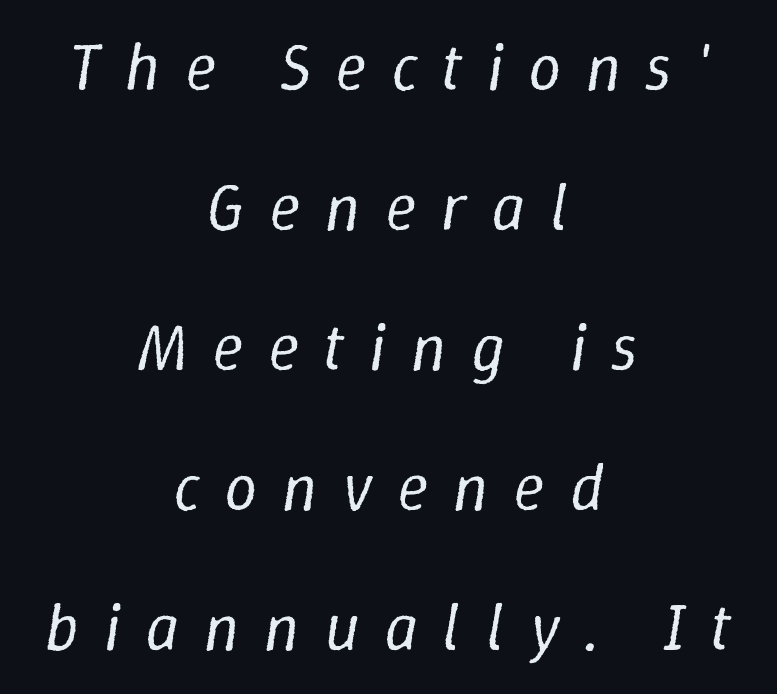
The image shows 66 px regular-weight type, italic (leaning right); set centered, loose line spacing (2.12x), unusually wide letter spacing (+0.37 em), not underlined; low stroke contrast and a medium x-height.
